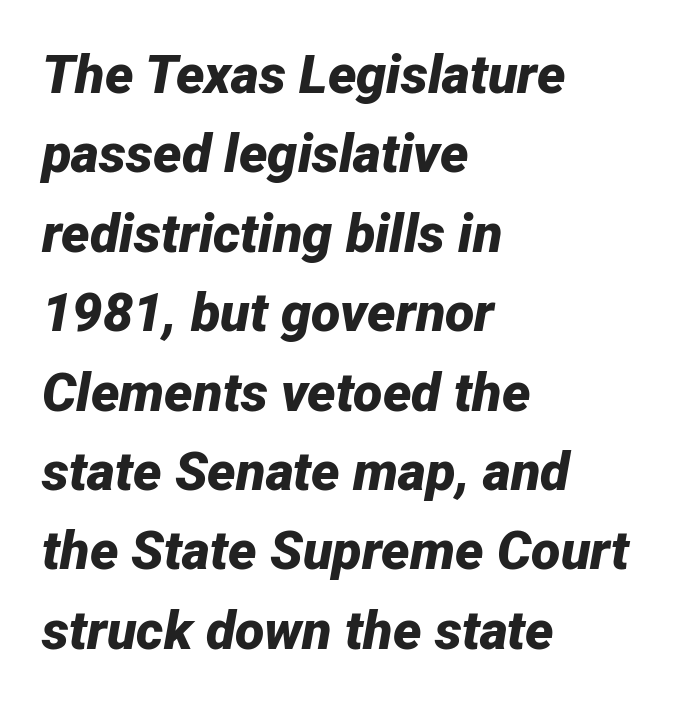
A typesetter would call this proportional, since set widths differ per character. The foot of each line stays bare and open. One-word summary of the alignment: left. Letter spacing: default.
